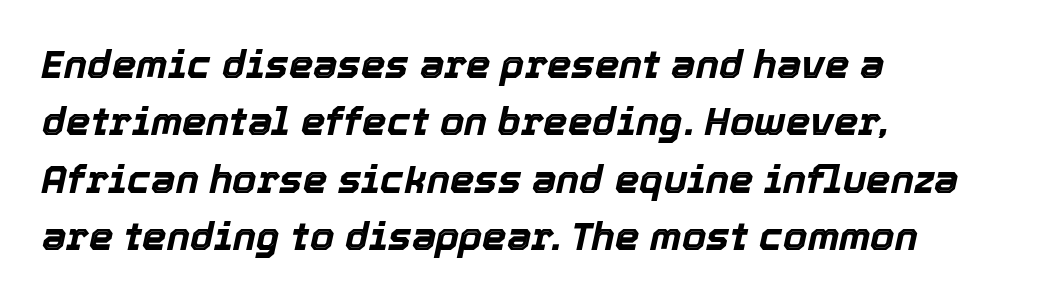
The image shows 39 px bold type, italic (leaning right); set left-aligned, normal line spacing (1.47x), normal letter spacing, not underlined; a medium x-height.
